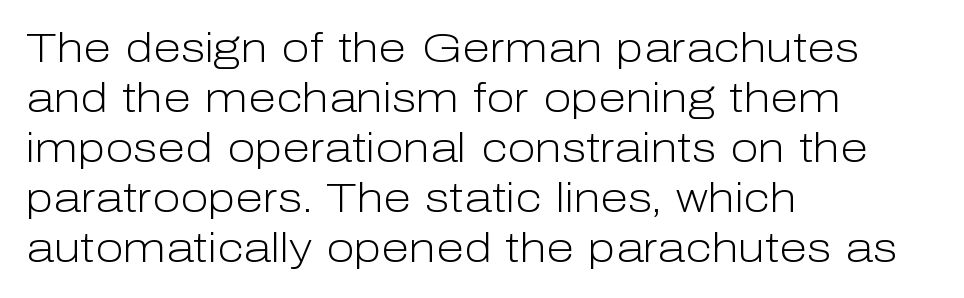
The image shows 41 px light sans-serif type, upright; set left-aligned, line spacing 1.22x, normal letter spacing, not underlined; low stroke contrast and a medium x-height.
